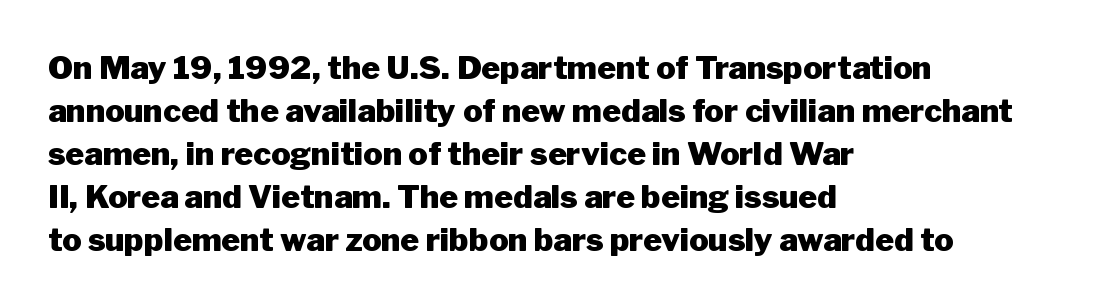
The paragraph shown leans on its left margin. The space beneath each line is pristine and unruled. The passage shown stacks its lines at a standard gap. Posture: vertical.
